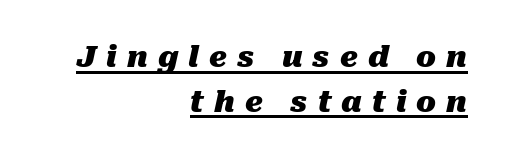
{"italic": "yes", "lean": "right", "slant_degrees": 10, "bold": "yes", "weight": "heavy", "width": "normal", "stroke_contrast": "medium", "x_height": "medium", "monospaced": "no", "underline": "yes", "align": "right", "line_spacing": "normal", "line_spacing_ratio": 1.54, "letter_spacing": "wide", "letter_spacing_em": 0.35, "glyph_px": 29}
